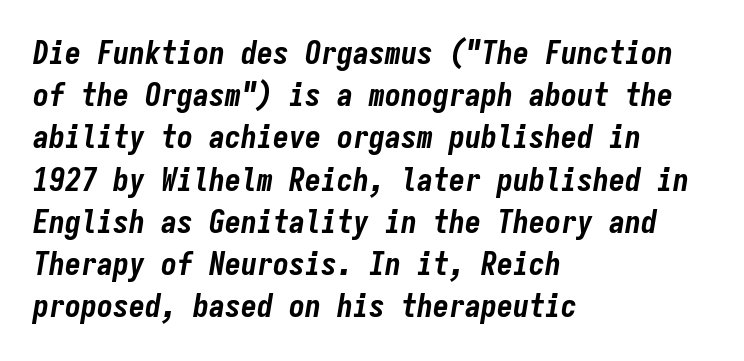
{"italic": "yes", "lean": "right", "slant_degrees": 9, "bold": "yes", "weight": "bold", "width": "condensed", "stroke_contrast": "low", "x_height": "medium", "monospaced": "yes", "underline": "no", "align": "left", "line_spacing": "normal", "line_spacing_ratio": 1.32, "letter_spacing": "normal", "letter_spacing_em": 0.0, "glyph_px": 32}
